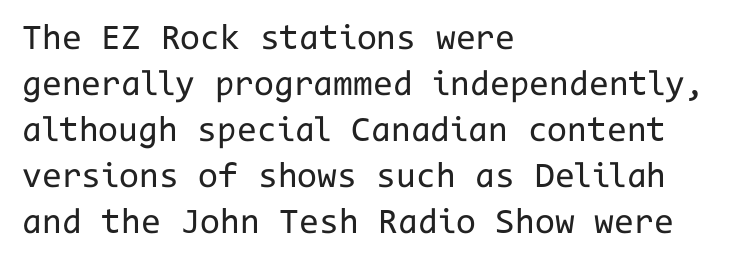
Q: Is the text bold? A: No.
Q: Is the text italic (slanted)? A: No, it is upright.
Q: Is the typeface a serif or a sans-serif typeface? A: Sans-serif.
Q: Is the text underlined? A: No.
Q: How is the paragraph aligned? A: Left-aligned.
Q: Is the spacing between letters normal or unusually wide? A: Normal.
Q: Is the spacing between lines tight, normal or loose? A: Normal.
Q: Width (condensed, normal, or wide)? A: Normal.
Q: Stroke contrast? A: Low.
Q: x-height? A: Medium.
Q: Monospaced? A: Yes.
